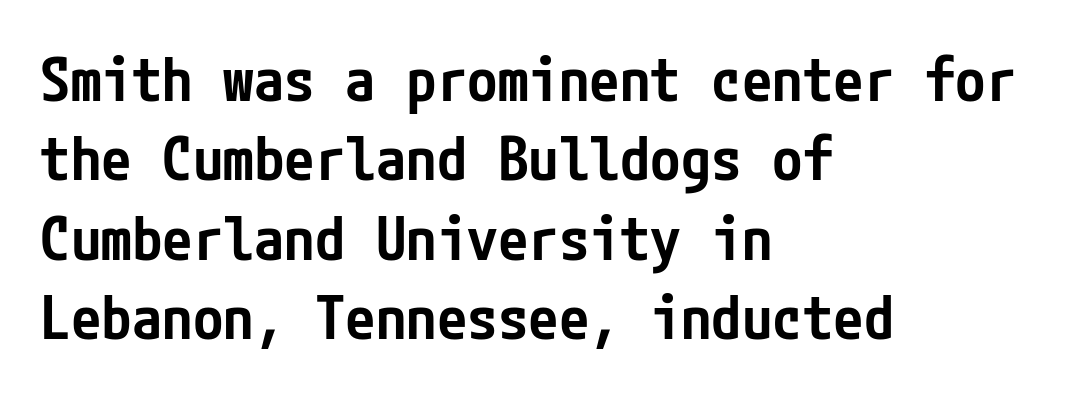
{"serif": "no", "italic": "no", "bold": "semi", "weight": "semibold", "width": "condensed", "stroke_contrast": "low", "x_height": "medium", "underline": "no", "align": "left", "line_spacing": "normal", "line_spacing_ratio": 1.3, "letter_spacing": "normal", "letter_spacing_em": 0.0, "glyph_px": 61}
